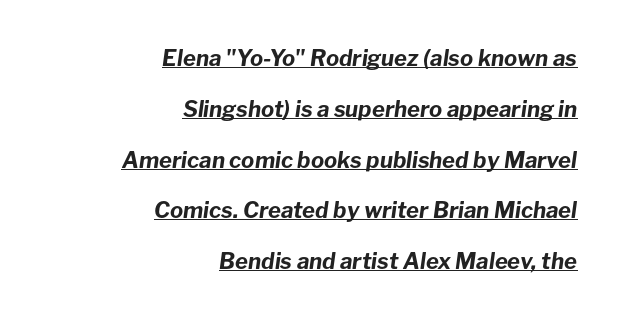
The image shows 22 px bold type, italic (leaning right); set right-aligned, loose line spacing (2.31x), normal letter spacing, underlined.
